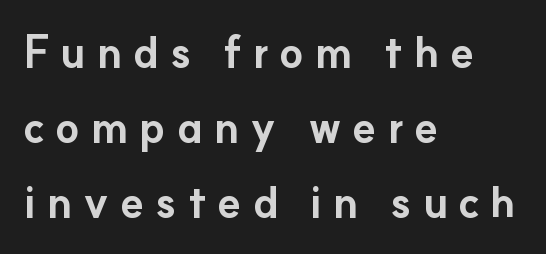
{"serif": "no", "italic": "no", "bold": "yes", "weight": "bold", "width": "normal", "stroke_contrast": "low", "x_height": "small", "monospaced": "no", "underline": "no", "align": "left", "line_spacing_ratio": 1.75, "letter_spacing": "wide", "letter_spacing_em": 0.25, "glyph_px": 43}
